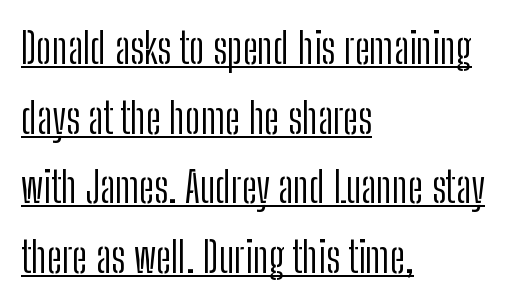
{"serif": "no", "italic": "no", "bold": "no", "weight": "light", "width": "condensed", "stroke_contrast": "low", "x_height": "medium", "monospaced": "no", "underline": "yes", "align": "left", "line_spacing": "normal", "line_spacing_ratio": 1.62, "letter_spacing": "normal", "letter_spacing_em": 0.0, "glyph_px": 43}
